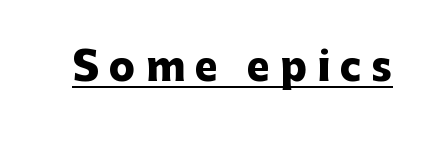
Each letter's strokes conclude bluntly, with no projecting serifs. Is the letter spacing exaggerated? Yes — the characters are pushed far apart. In designer terms, the underline attribute is active on this setting. Typographic density is high because the face is bold.
